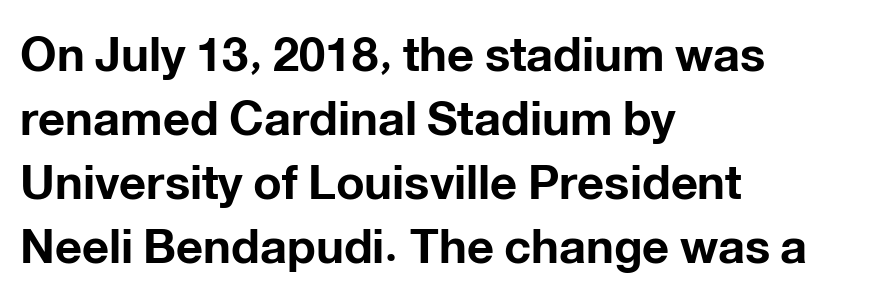
This sample keeps an unexceptional amount of space between lines. This is heavy type, rendered in bold. In terms of letterform style, serifs are entirely absent. The face used here is rendered with its standard letterfit.
